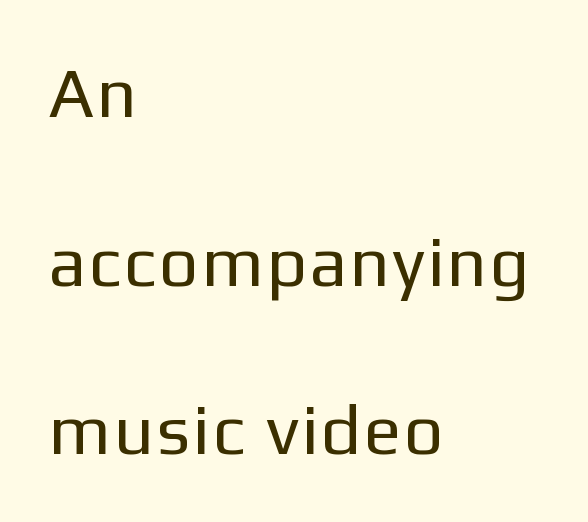
{"serif": "no", "italic": "no", "bold": "no", "weight": "regular", "width": "normal", "stroke_contrast": "low", "x_height": "medium", "monospaced": "no", "underline": "no", "align": "left", "line_spacing": "loose", "line_spacing_ratio": 2.41, "glyph_px": 70}
